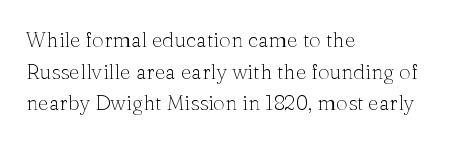
Style check: upright. Leftover space on each line is placed entirely after the last word. The rows are spaced the way most documents space them. The font is comparable to plain body text, perhaps lighter. Honestly, there is no underline to notice here at all. Nobody touched the tracking dial on this one.
